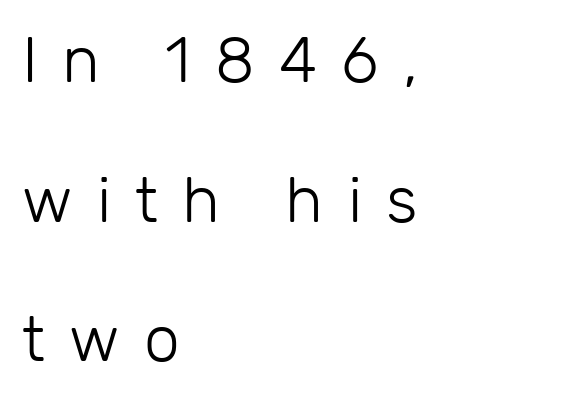
Q: Is the text bold? A: No.
Q: Is the text italic (slanted)? A: No, it is upright.
Q: Is the typeface a serif or a sans-serif typeface? A: Sans-serif.
Q: Is the text underlined? A: No.
Q: How is the paragraph aligned? A: Left-aligned.
Q: Is the spacing between letters normal or unusually wide? A: Unusually wide.
Q: Is the spacing between lines tight, normal or loose? A: Loose.
Q: Width (condensed, normal, or wide)? A: Normal.
Q: Stroke contrast? A: Low.
Q: x-height? A: Medium.
Q: Monospaced? A: No.
